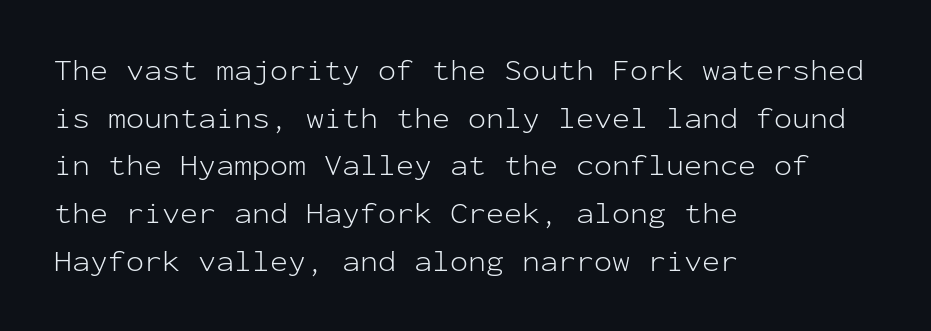
The image shows 30 px light sans-serif type, upright, monospaced; set left-aligned, normal line spacing (1.59x), normal letter spacing, not underlined; low stroke contrast and a medium x-height.
